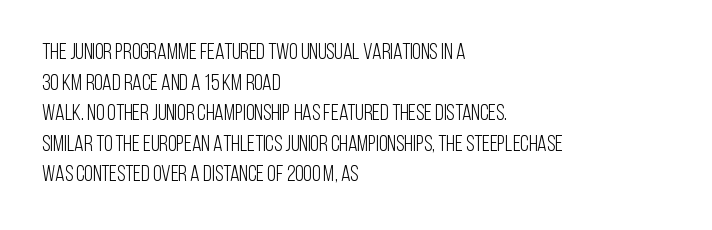
The image shows 22 px text type, upright; set left-aligned, normal line spacing (1.39x), normal letter spacing, not underlined.
